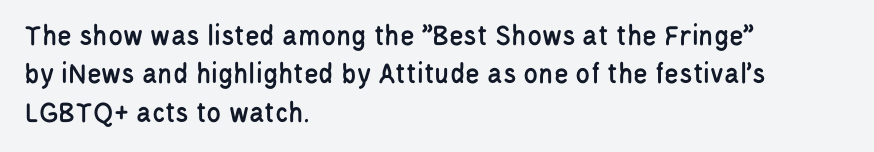
{"serif": "no", "italic": "no", "width": "condensed", "stroke_contrast": "low", "x_height": "large", "monospaced": "no", "underline": "no", "align": "left", "line_spacing": "normal", "line_spacing_ratio": 1.28, "letter_spacing": "normal", "letter_spacing_em": 0.0, "glyph_px": 30}
